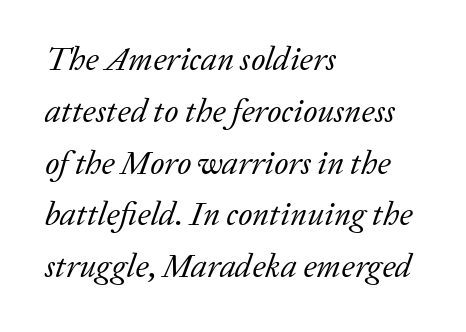
The image shows 33 px regular-weight serif type, italic (leaning right); set left-aligned, normal line spacing (1.57x), normal letter spacing, not underlined; low stroke contrast and a medium x-height.
